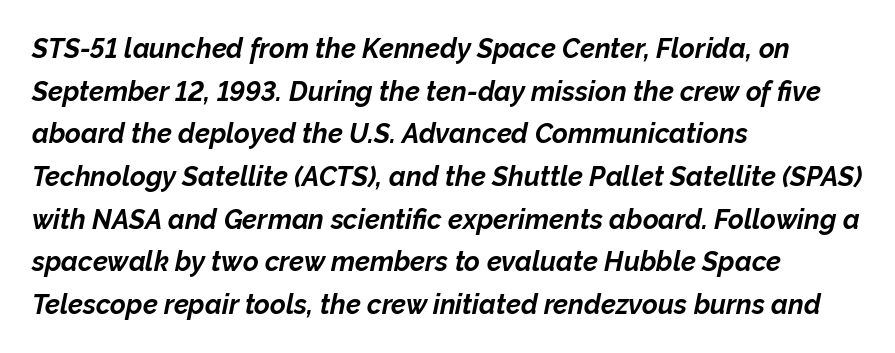
Successive baselines arrive at the customary interval. Is the type slanted? Yes — the strokes lean at a clear angle. This rendering features lettering with no underline. Which margin do the lines hug? The left one — the right edge is uneven. No extra tracking has been applied to these lines.
